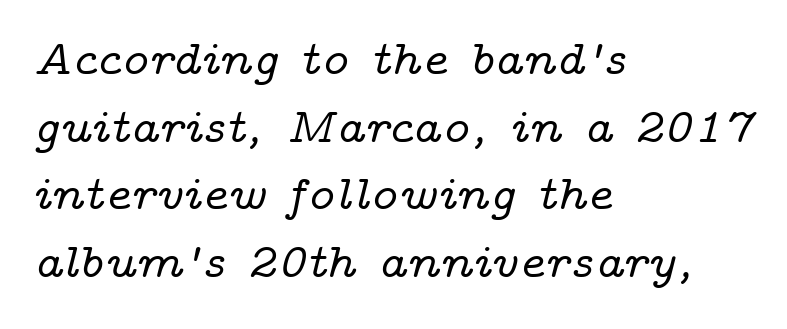
Q: Is the text italic (slanted)? A: Yes, it leans right by about 14 degrees.
Q: Is the typeface a serif or a sans-serif typeface? A: Serif.
Q: Is the text underlined? A: No.
Q: How is the paragraph aligned? A: Left-aligned.
Q: Is the spacing between letters normal or unusually wide? A: Normal.
Q: Is the spacing between lines tight, normal or loose? A: Normal.
Q: Width (condensed, normal, or wide)? A: Wide.
Q: Stroke contrast? A: Low.
Q: x-height? A: Medium.
Q: Monospaced? A: No.
